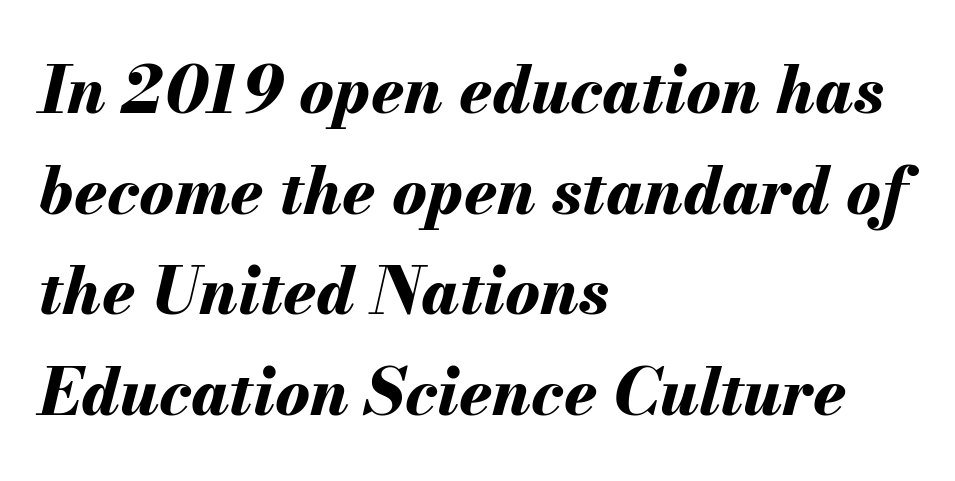
The image shows 65 px bold type, italic (leaning right); set left-aligned, normal line spacing (1.55x), normal letter spacing, not underlined; medium stroke contrast and a small x-height.
